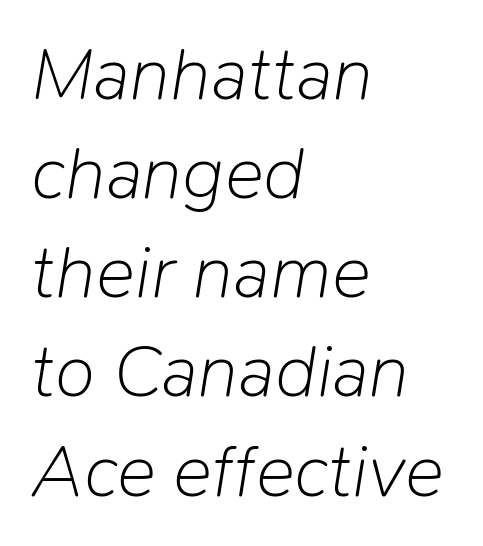
{"italic": "yes", "lean": "right", "slant_degrees": 9, "bold": "no", "weight": "light", "width": "normal", "stroke_contrast": "low", "x_height": "medium", "monospaced": "no", "underline": "no", "align": "left", "line_spacing": "normal", "line_spacing_ratio": 1.34, "letter_spacing": "normal", "letter_spacing_em": 0.0, "glyph_px": 74}
